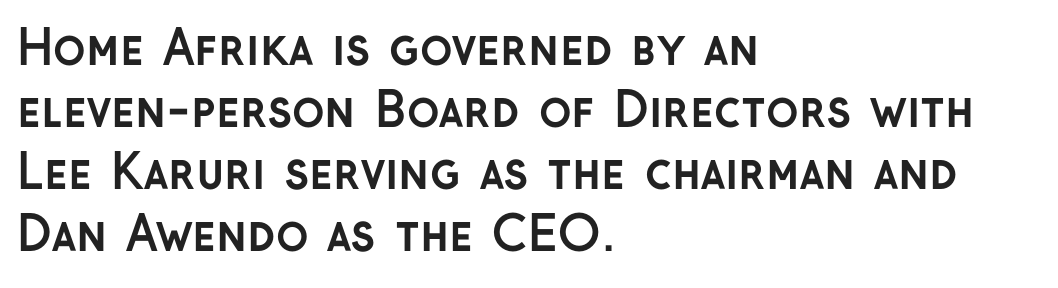
This rendering leaves character spacing at its baseline value. Leading matches the norm, producing a regular column. The characters display no serif detailing; their extremities are plain. Ascenders rise straight up at ninety degrees. Character widths vary here, with narrow letters taking less room than wide ones. The paragraph shown leans on its left margin.
